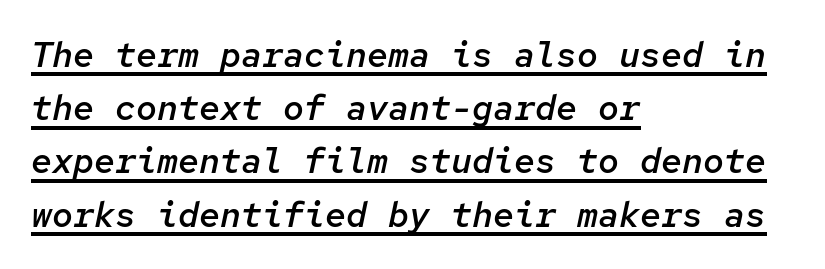
Q: Is the text bold? A: Semi-bold.
Q: Is the text italic (slanted)? A: Yes, it leans right by about 12 degrees.
Q: Is the text underlined? A: Yes.
Q: How is the paragraph aligned? A: Left-aligned.
Q: Is the spacing between letters normal or unusually wide? A: Normal.
Q: Is the spacing between lines tight, normal or loose? A: Normal.
Q: Width (condensed, normal, or wide)? A: Normal.
Q: Stroke contrast? A: Low.
Q: x-height? A: Medium.
Q: Monospaced? A: Yes.
